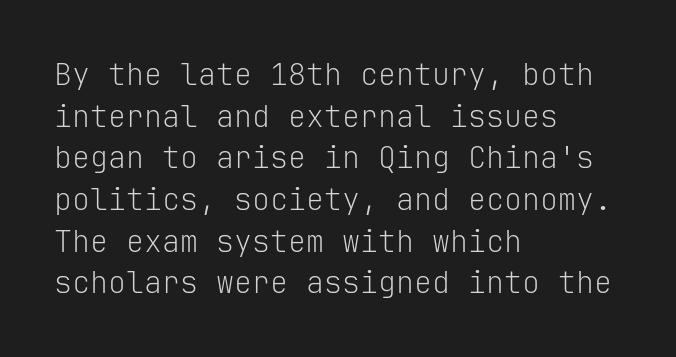
Q: Is the text bold? A: No.
Q: Is the text italic (slanted)? A: No, it is upright.
Q: Is the typeface a serif or a sans-serif typeface? A: Sans-serif.
Q: Is the text underlined? A: No.
Q: How is the paragraph aligned? A: Left-aligned.
Q: Is the spacing between letters normal or unusually wide? A: Normal.
Q: Is the spacing between lines tight, normal or loose? A: Normal.
Q: Width (condensed, normal, or wide)? A: Normal.
Q: Stroke contrast? A: Low.
Q: x-height? A: Medium.
Q: Monospaced? A: Yes.
